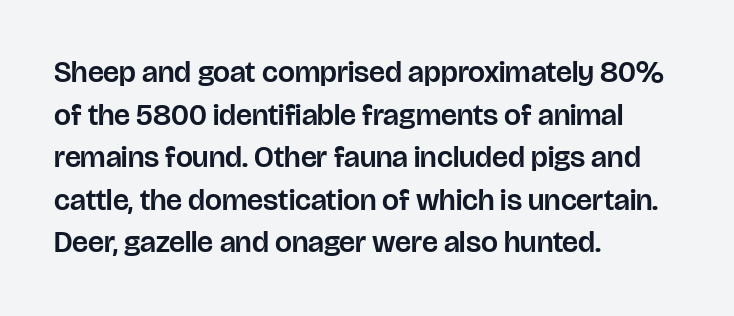
The image shows 30 px sans-serif type, upright; set left-aligned, normal line spacing (1.42x), normal letter spacing, not underlined; low stroke contrast and a large x-height.
